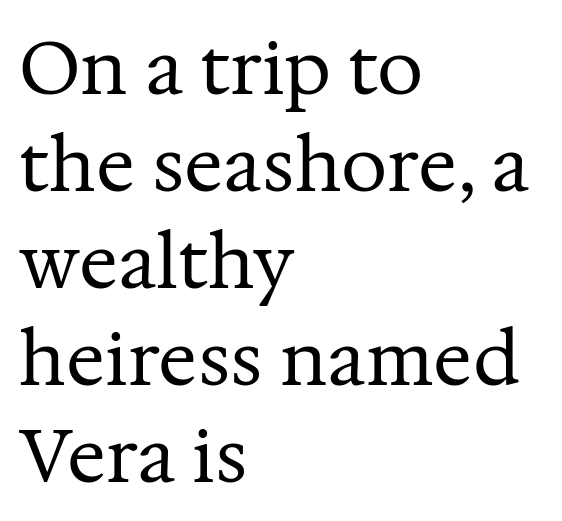
The image shows 73 px regular-weight serif type, upright; set left-aligned, normal line spacing (1.33x), normal letter spacing, not underlined; medium stroke contrast and a medium x-height.
